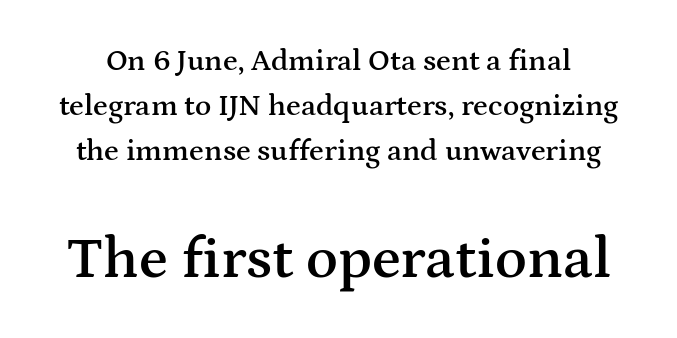
Q: Is the text bold? A: Semi-bold.
Q: Is the text italic (slanted)? A: No, it is upright.
Q: Is the typeface a serif or a sans-serif typeface? A: Serif.
Q: Is the text underlined? A: No.
Q: Is the spacing between letters normal or unusually wide? A: Normal.
Q: Is the spacing between lines tight, normal or loose? A: Normal.
Q: Which block of text is set in a larger size, the first (top) or the second (bottom)? A: The second (bottom) one.
Q: Width (condensed, normal, or wide)? A: Wide.
Q: Stroke contrast? A: Medium.
Q: x-height? A: Medium.
Q: Monospaced? A: No.
